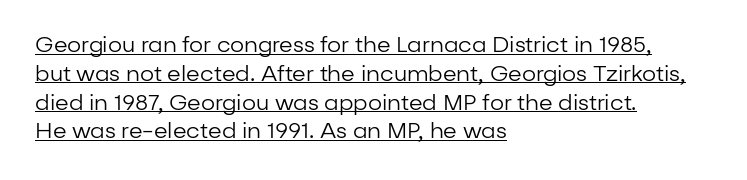
The horizontal fit of the characters is conventional and even. Heft: none added — not bold. Does a line run under the words? Yes, clearly. Honestly, the row spacing looks completely unremarkable. These lines were composed using upright roman letters. Horizontally, the lines are justified to the leading edge only.
